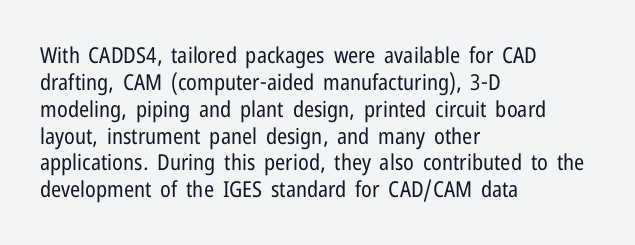
Q: Is the text bold? A: No.
Q: Is the text italic (slanted)? A: No, it is upright.
Q: Is the text underlined? A: No.
Q: How is the paragraph aligned? A: Left-aligned.
Q: Is the spacing between letters normal or unusually wide? A: Normal.
